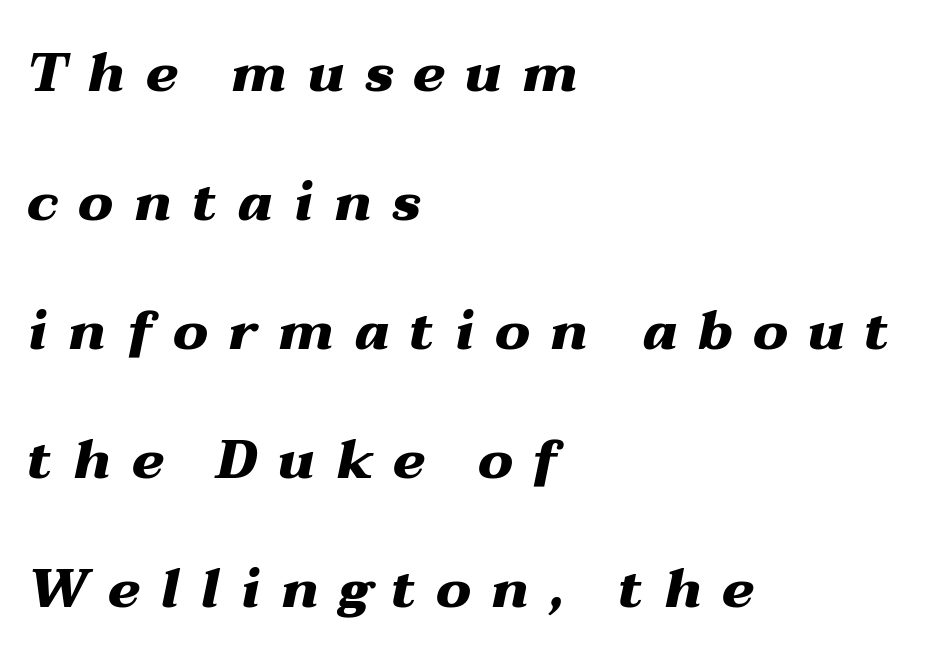
Q: Is the text bold? A: Yes.
Q: Is the text italic (slanted)? A: Yes, it leans right by about 12 degrees.
Q: Is the text underlined? A: No.
Q: How is the paragraph aligned? A: Left-aligned.
Q: Is the spacing between letters normal or unusually wide? A: Unusually wide.
Q: Is the spacing between lines tight, normal or loose? A: Loose.
Q: Width (condensed, normal, or wide)? A: Wide.
Q: Stroke contrast? A: Medium.
Q: x-height? A: Medium.
Q: Monospaced? A: No.
